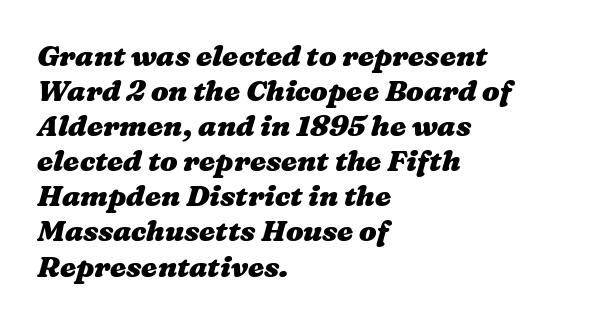
Q: Is the text bold? A: Yes.
Q: Is the text underlined? A: No.
Q: How is the paragraph aligned? A: Left-aligned.
Q: Is the spacing between letters normal or unusually wide? A: Normal.
Q: Width (condensed, normal, or wide)? A: Wide.
Q: Stroke contrast? A: Medium.
Q: x-height? A: Medium.
Q: Monospaced? A: No.
